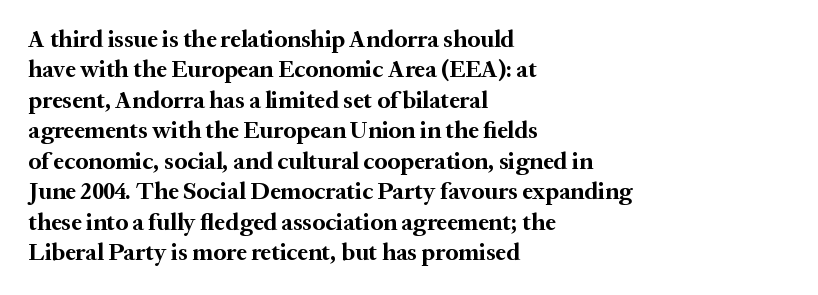
Q: Is the text bold? A: Yes.
Q: Is the text italic (slanted)? A: No, it is upright.
Q: Is the text underlined? A: No.
Q: How is the paragraph aligned? A: Left-aligned.
Q: Is the spacing between letters normal or unusually wide? A: Normal.
Q: Is the spacing between lines tight, normal or loose? A: Normal.
